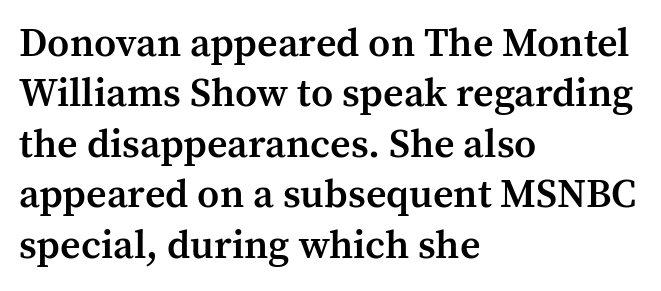
The image shows 40 px semibold serif type, upright; set left-aligned, normal line spacing (1.26x), normal letter spacing, not underlined; medium stroke contrast and a medium x-height.
